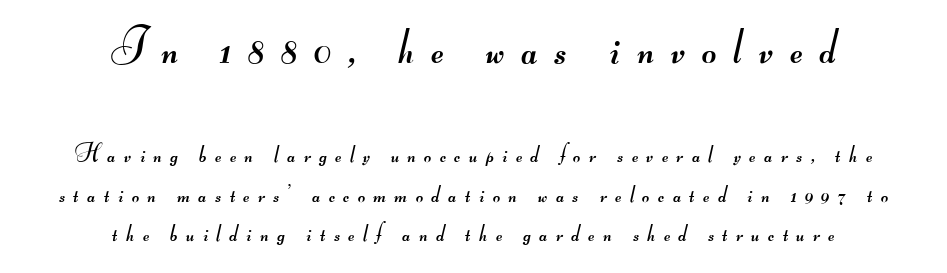
The image shows 50 px regular-weight, wide sans-serif type; set centered, normal line spacing (1.57x), unusually wide letter spacing (+0.34 em), not underlined; the first (top) block is 2.0x larger; medium stroke contrast.
